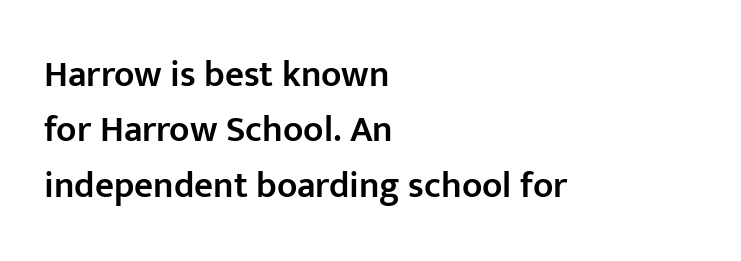
The image shows 37 px semibold sans-serif type, upright; set left-aligned, normal line spacing (1.5x), normal letter spacing, not underlined; low stroke contrast and a medium x-height.
